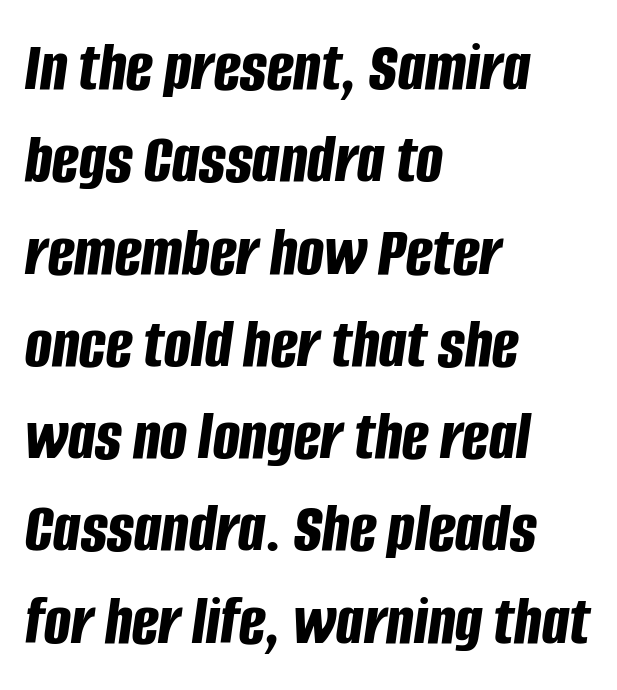
{"italic": "yes", "lean": "right", "slant_degrees": 8, "bold": "yes", "weight": "bold", "width": "condensed", "stroke_contrast": "low", "x_height": "large", "monospaced": "no", "underline": "no", "align": "left", "line_spacing": "normal", "line_spacing_ratio": 1.3, "letter_spacing": "normal", "letter_spacing_em": 0.0, "glyph_px": 71}
